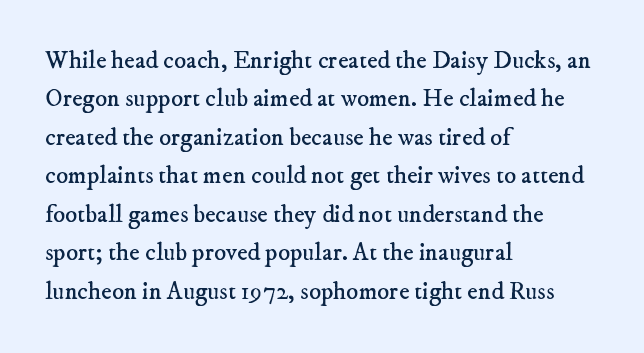
{"bold": "no", "underline": "no", "align": "left", "line_spacing": "normal", "line_spacing_ratio": 1.54, "letter_spacing": "normal", "letter_spacing_em": 0.0, "glyph_px": 25}
